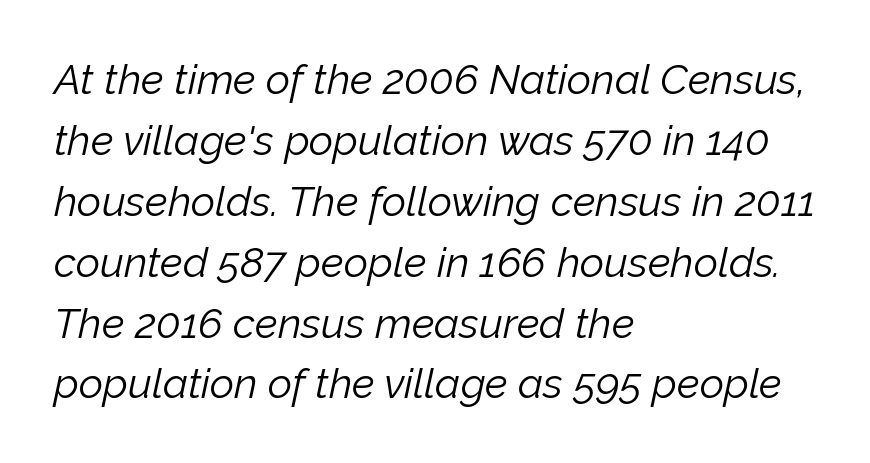
{"italic": "yes", "lean": "right", "slant_degrees": 12, "bold": "no", "weight": "light", "width": "normal", "stroke_contrast": "low", "x_height": "medium", "monospaced": "no", "underline": "no", "align": "left", "line_spacing": "normal", "line_spacing_ratio": 1.45, "letter_spacing": "normal", "letter_spacing_em": 0.0, "glyph_px": 42}
